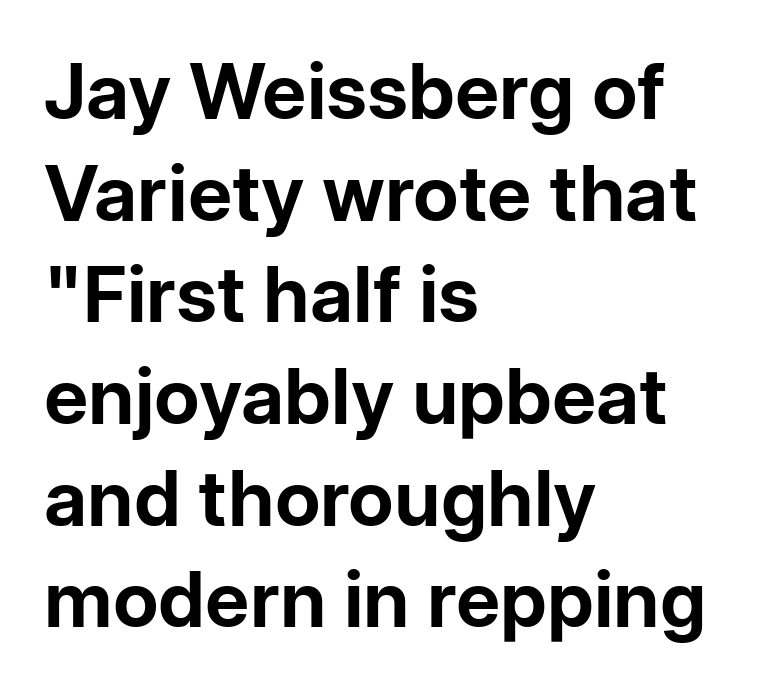
{"serif": "no", "italic": "no", "bold": "yes", "weight": "bold", "width": "normal", "stroke_contrast": "low", "x_height": "medium", "monospaced": "no", "underline": "no", "align": "left", "line_spacing": "normal", "line_spacing_ratio": 1.32, "letter_spacing": "normal", "letter_spacing_em": 0.0, "glyph_px": 77}
